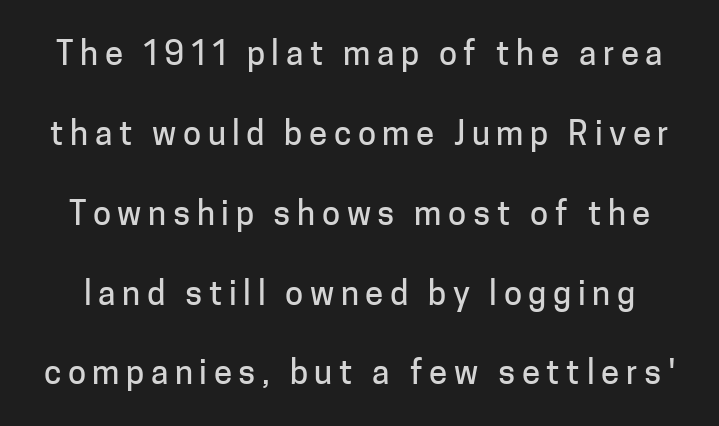
{"serif": "no", "italic": "no", "width": "normal", "stroke_contrast": "low", "x_height": "medium", "monospaced": "no", "underline": "no", "line_spacing": "loose", "line_spacing_ratio": 2.42, "letter_spacing": "wide", "letter_spacing_em": 0.2, "glyph_px": 33}
